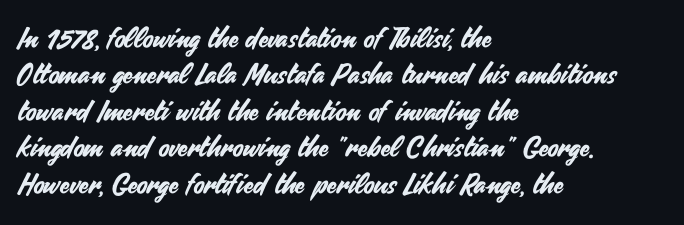
A typesetter would label this face a sans. Is the block centered? No — it sits flush against the left margin. Leading matches the norm, producing a regular column. The passage shown is typed in a proportional face where columns would drift.
